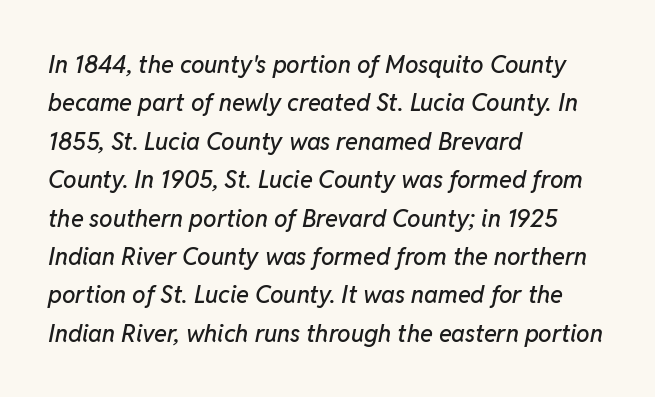
Plain, unruled lines of type. Normally led — the rows are evenly, conventionally spaced. Here the glyphs are tracked normally, forming tight word shapes. Would a proofreader flag this as italicized? Yes. Is the block centered? No — it sits flush against the left margin.
